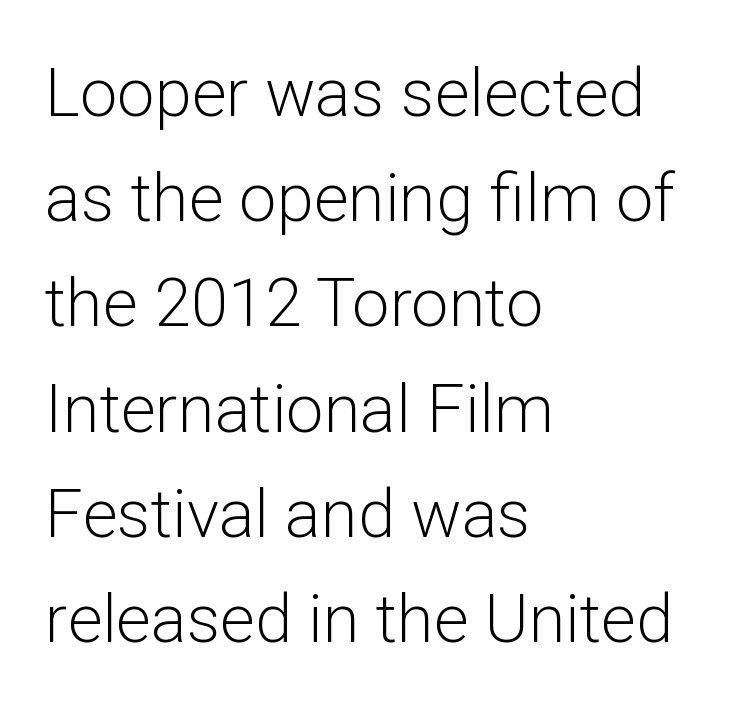
The image shows 67 px light sans-serif type, upright; set left-aligned, normal line spacing (1.57x), normal letter spacing, not underlined; low stroke contrast and a medium x-height.
